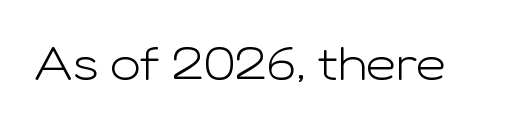
{"serif": "no", "italic": "no", "bold": "no", "weight": "light", "width": "wide", "stroke_contrast": "low", "x_height": "medium", "monospaced": "no", "underline": "no", "letter_spacing": "normal", "letter_spacing_em": 0.0, "glyph_px": 46}
